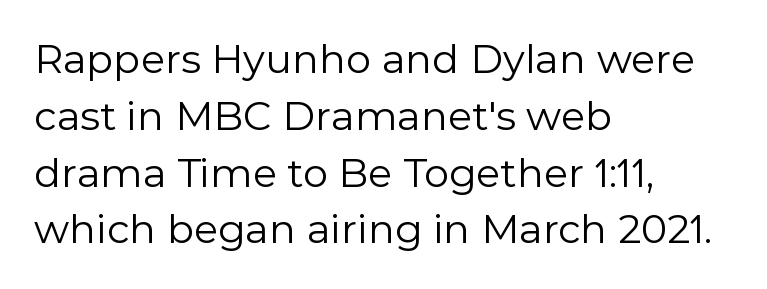
Q: Is the text bold? A: No.
Q: Is the text italic (slanted)? A: No, it is upright.
Q: Is the typeface a serif or a sans-serif typeface? A: Sans-serif.
Q: Is the text underlined? A: No.
Q: How is the paragraph aligned? A: Left-aligned.
Q: Is the spacing between letters normal or unusually wide? A: Normal.
Q: Is the spacing between lines tight, normal or loose? A: Normal.
Q: Width (condensed, normal, or wide)? A: Normal.
Q: x-height? A: Medium.
Q: Monospaced? A: No.
